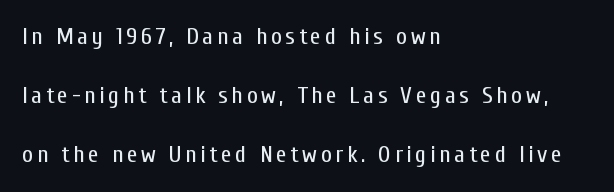
Each row of text sits above clean, open space. Compared with a centered layout, this one pins lines to the left instead. Each stroke keeps to a modest, everyday thickness or less. When letters stand straight like this, we call the style roman or upright. The space between consecutive lines is lavish.
